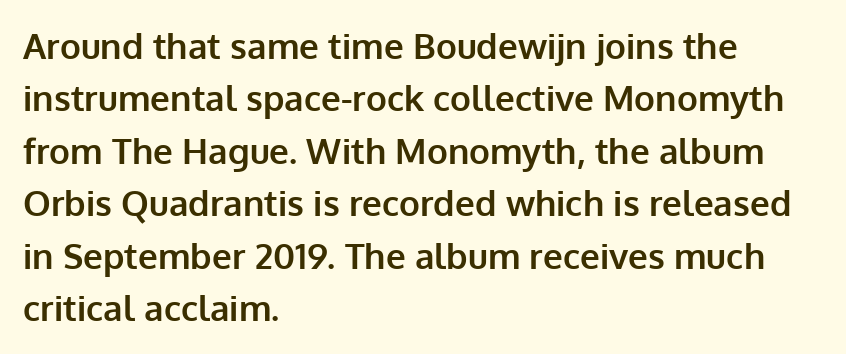
Q: Is the text bold? A: Yes.
Q: Is the text italic (slanted)? A: No, it is upright.
Q: Is the typeface a serif or a sans-serif typeface? A: Sans-serif.
Q: Is the text underlined? A: No.
Q: How is the paragraph aligned? A: Left-aligned.
Q: Is the spacing between letters normal or unusually wide? A: Normal.
Q: Is the spacing between lines tight, normal or loose? A: Normal.
Q: Width (condensed, normal, or wide)? A: Normal.
Q: Stroke contrast? A: Low.
Q: x-height? A: Medium.
Q: Monospaced? A: No.
